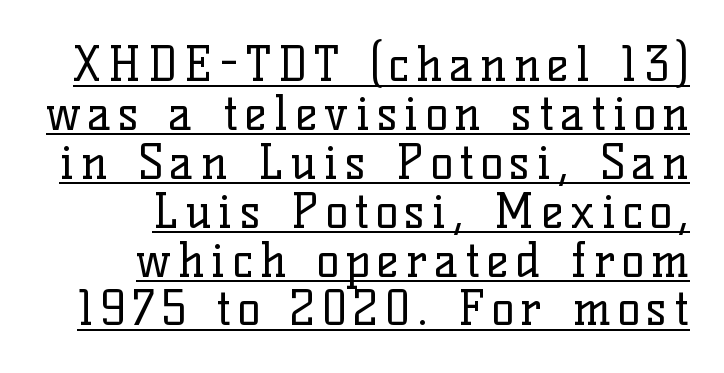
The image shows 47 px regular-weight serif type, upright; set right-aligned, tight line spacing (1.04x), underlined; low stroke contrast and a medium x-height.
